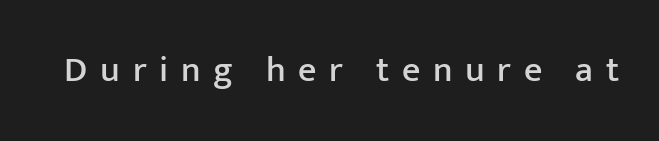
No italicization has been applied; the sample stays upright. Plain, unruled lines of type. This is sans-serif lettering, the kind often seen on screens and signage. Here the designer chose a conventional face with non-uniform glyph widths.
